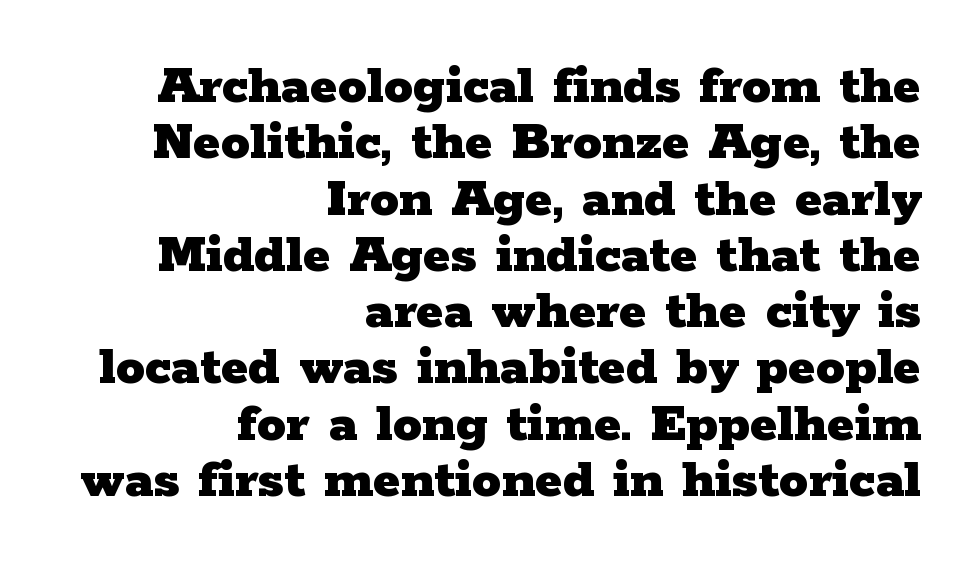
{"serif": "yes", "italic": "no", "bold": "yes", "weight": "heavy", "width": "wide", "stroke_contrast": "low", "x_height": "medium", "monospaced": "no", "underline": "no", "align": "right", "line_spacing": "tight", "line_spacing_ratio": 0.97, "letter_spacing": "normal", "letter_spacing_em": 0.0, "glyph_px": 58}
